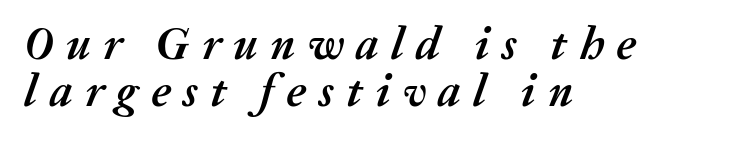
The image shows 46 px semibold type, italic (leaning right); set left-aligned, tight line spacing (1.03x), unusually wide letter spacing (+0.27 em), not underlined; medium stroke contrast and a medium x-height.
